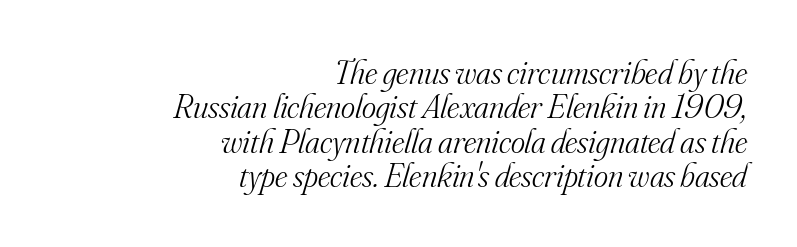
Does the lettering tilt? It does — this is italic. Character widths vary here, with narrow letters taking less room than wide ones. Check the space under the baseline: it is left empty. These glyphs show unthickened strokes, regular width or finer.
